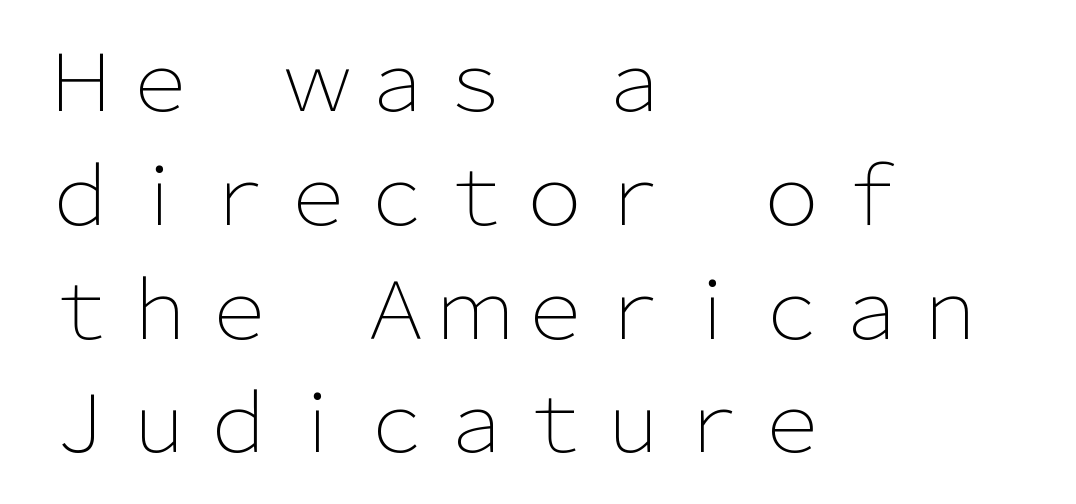
Q: Is the text bold? A: No.
Q: Is the text italic (slanted)? A: No, it is upright.
Q: Is the typeface a serif or a sans-serif typeface? A: Sans-serif.
Q: Is the text underlined? A: No.
Q: How is the paragraph aligned? A: Left-aligned.
Q: Is the spacing between letters normal or unusually wide? A: Normal.
Q: Is the spacing between lines tight, normal or loose? A: Normal.
Q: Width (condensed, normal, or wide)? A: Normal.
Q: Stroke contrast? A: Low.
Q: x-height? A: Medium.
Q: Monospaced? A: No.
